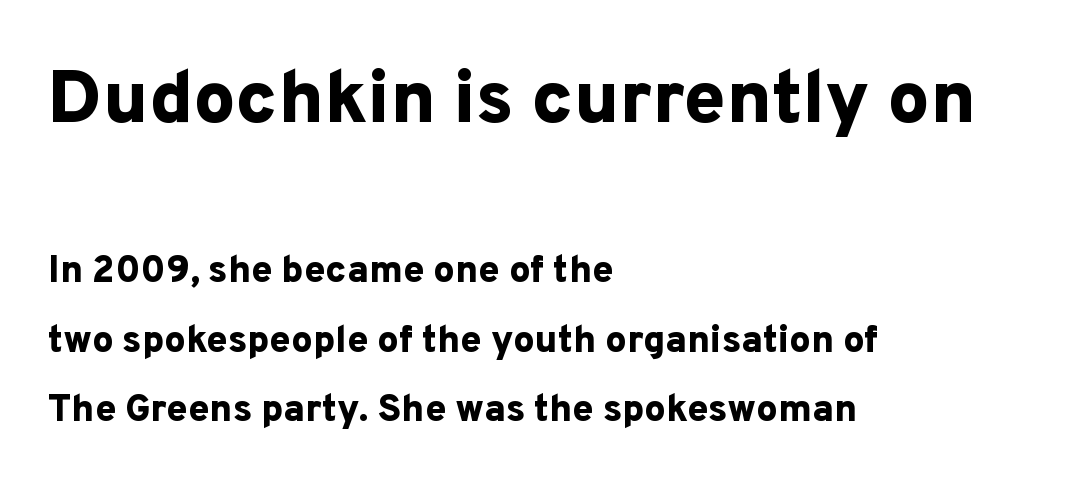
Q: Is the text bold? A: Yes.
Q: Is the text italic (slanted)? A: No, it is upright.
Q: Is the typeface a serif or a sans-serif typeface? A: Sans-serif.
Q: Is the text underlined? A: No.
Q: How is the paragraph aligned? A: Left-aligned.
Q: Is the spacing between letters normal or unusually wide? A: Normal.
Q: Which block of text is set in a larger size, the first (top) or the second (bottom)? A: The first (top) one.
Q: Width (condensed, normal, or wide)? A: Normal.
Q: Stroke contrast? A: Low.
Q: x-height? A: Medium.
Q: Monospaced? A: No.
